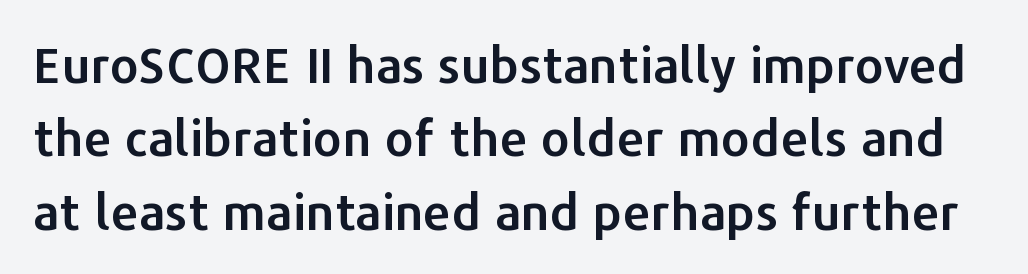
The image shows 50 px sans-serif type, upright; set normal line spacing (1.47x), normal letter spacing, not underlined; low stroke contrast and a medium x-height.
